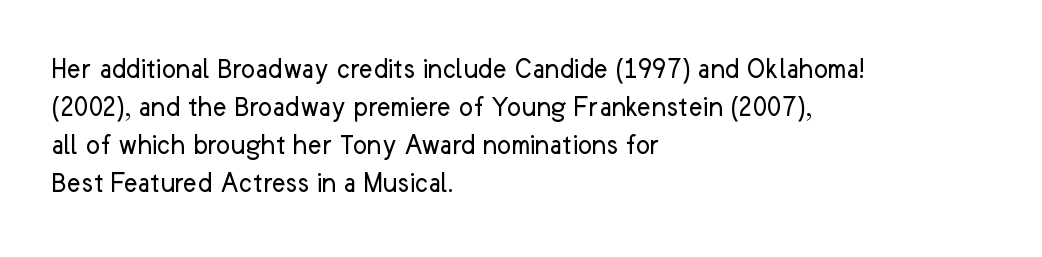
Stems and bowls with no extra thickness — not bold. You could call the tracking neutral — neither tight nor loose. Is this a fixed-width face? No — the glyphs have proportional, varying widths. The font family rendered here belongs to the sans-serif group.
